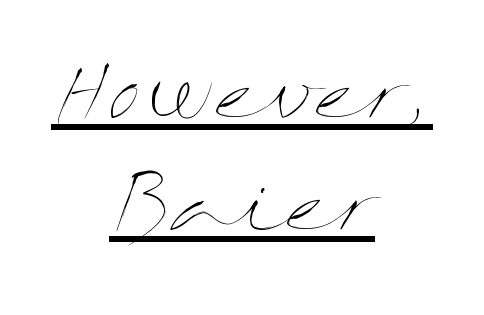
Q: Is the text bold? A: No.
Q: Is the text italic (slanted)? A: Yes.
Q: Is the text underlined? A: Yes.
Q: How is the paragraph aligned? A: Centered.
Q: Is the spacing between letters normal or unusually wide? A: Normal.
Q: Is the spacing between lines tight, normal or loose? A: Normal.
Q: Width (condensed, normal, or wide)? A: Wide.
Q: Stroke contrast? A: Medium.
Q: x-height? A: Medium.
Q: Monospaced? A: No.
